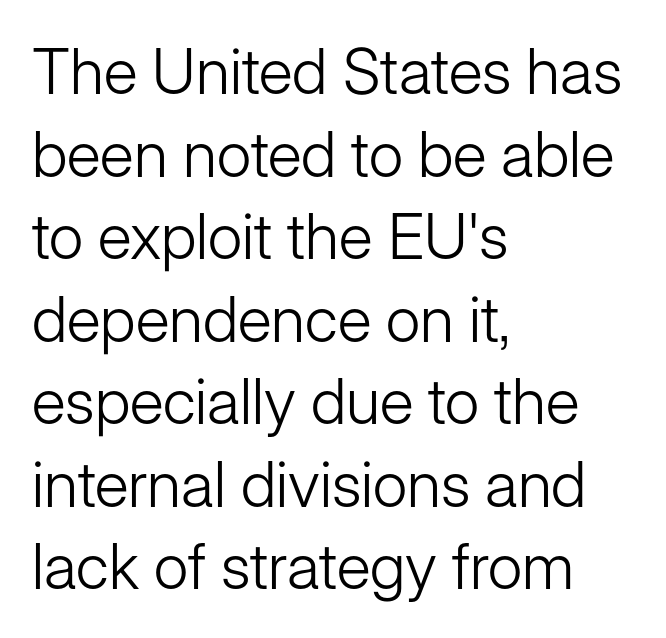
Q: Is the text bold? A: No.
Q: Is the text italic (slanted)? A: No, it is upright.
Q: Is the typeface a serif or a sans-serif typeface? A: Sans-serif.
Q: Is the text underlined? A: No.
Q: How is the paragraph aligned? A: Left-aligned.
Q: Is the spacing between letters normal or unusually wide? A: Normal.
Q: Is the spacing between lines tight, normal or loose? A: Normal.
Q: Width (condensed, normal, or wide)? A: Normal.
Q: Stroke contrast? A: Low.
Q: x-height? A: Medium.
Q: Monospaced? A: No.
